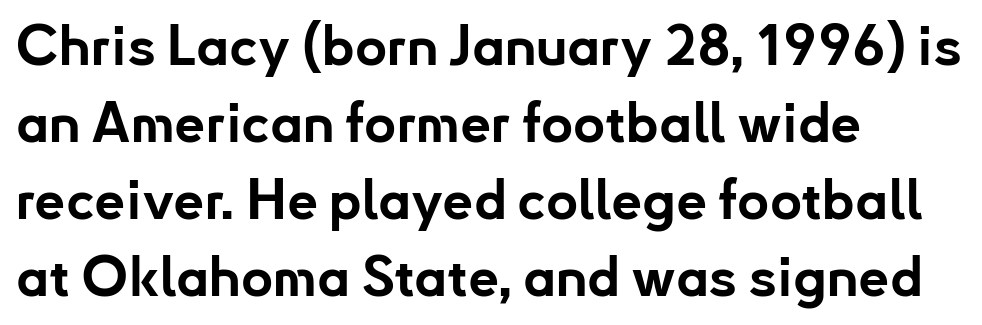
The image shows 55 px bold sans-serif type, upright; set left-aligned, normal line spacing (1.4x), normal letter spacing, not underlined; low stroke contrast and a small x-height.
